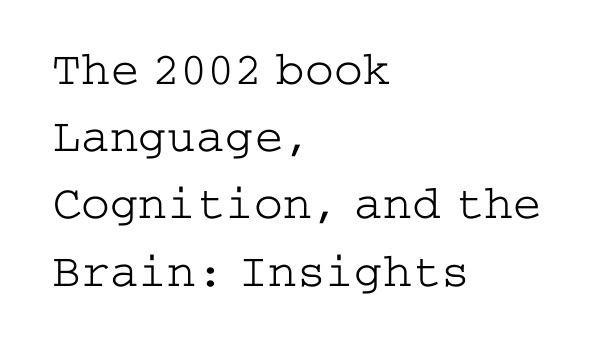
{"serif": "yes", "italic": "no", "bold": "no", "weight": "light", "width": "wide", "stroke_contrast": "low", "x_height": "medium", "underline": "no", "align": "left", "line_spacing": "normal", "line_spacing_ratio": 1.4, "letter_spacing": "normal", "letter_spacing_em": 0.0, "glyph_px": 48}
